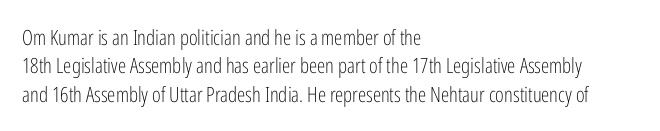
{"italic": "no", "bold": "no", "underline": "no", "align": "left", "line_spacing": "normal", "line_spacing_ratio": 1.35, "letter_spacing": "normal", "letter_spacing_em": 0.0, "glyph_px": 21}
